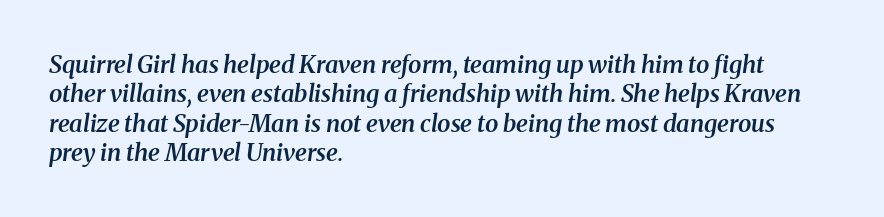
The image shows 24 px text type, italic (leaning right); set left-aligned, line spacing 1.22x, normal letter spacing, not underlined.
